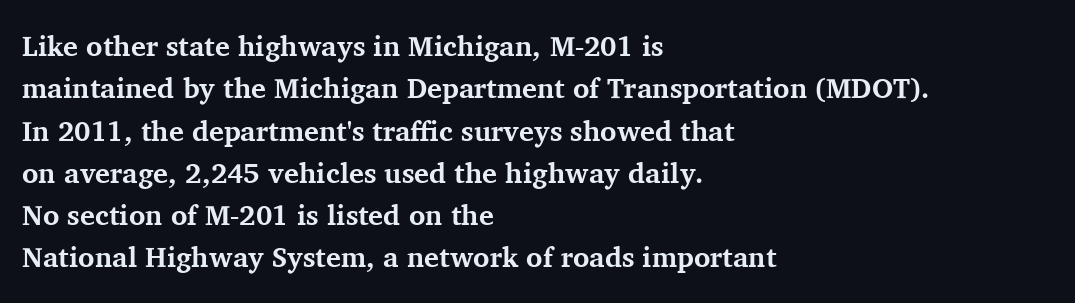
{"serif": "yes", "italic": "no", "bold": "yes", "weight": "bold", "width": "normal", "stroke_contrast": "medium", "x_height": "medium", "monospaced": "no", "underline": "no", "align": "left", "line_spacing": "normal", "line_spacing_ratio": 1.51, "letter_spacing": "normal", "letter_spacing_em": 0.0, "glyph_px": 28}
